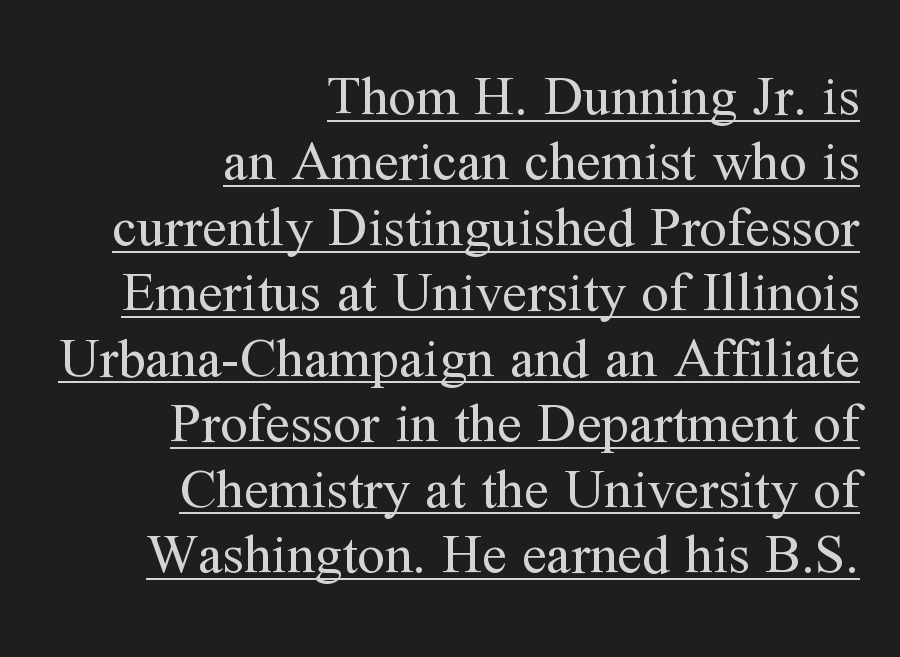
Typographically, this falls in the serif category. Here the designer chose a conventional face with non-uniform glyph widths. Stroke mass is kept to a normal reading level or below. If you drew a line through each stem, it would be perfectly vertical. Short note: letters normally spaced. Layout note: lines flush right.
